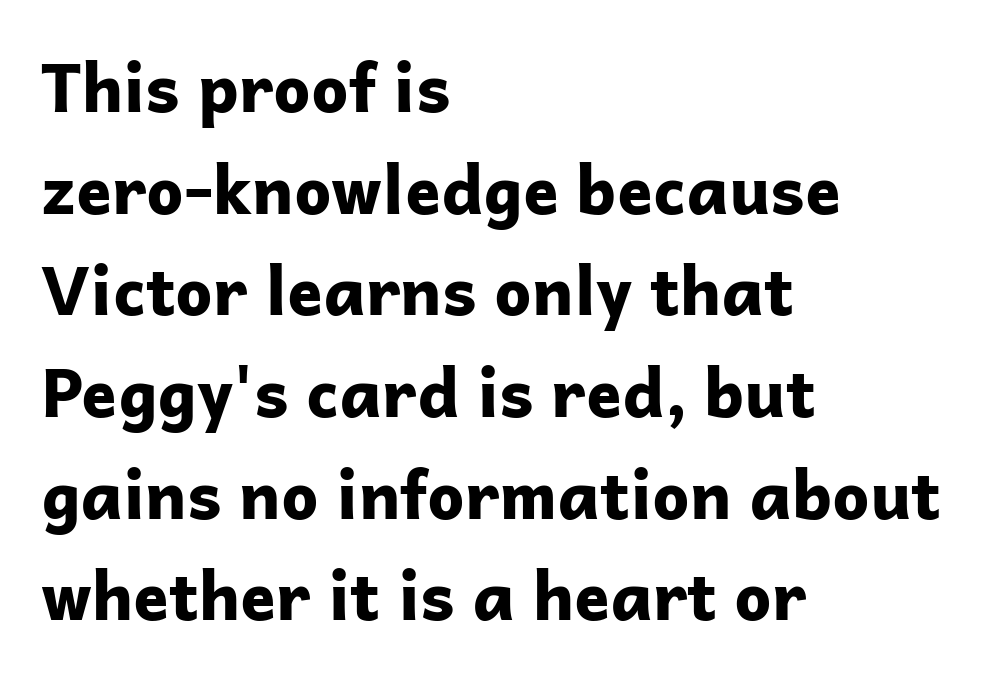
{"serif": "no", "italic": "no", "bold": "yes", "weight": "bold", "width": "normal", "stroke_contrast": "low", "x_height": "medium", "monospaced": "no", "underline": "no", "align": "left", "line_spacing": "normal", "line_spacing_ratio": 1.54, "letter_spacing": "normal", "letter_spacing_em": 0.0, "glyph_px": 66}
